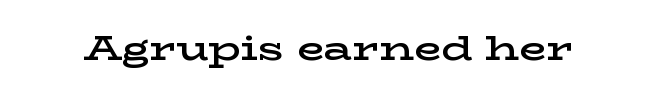
{"serif": "yes", "italic": "no", "bold": "semi", "weight": "semibold", "width": "wide", "stroke_contrast": "low", "x_height": "medium", "monospaced": "no", "underline": "no", "letter_spacing": "normal", "letter_spacing_em": 0.0, "glyph_px": 35}
